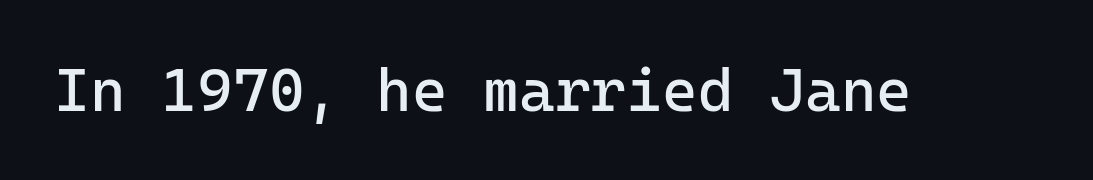
The gaps between neighbouring characters are ordinary and unremarkable. Unlike italic type, these characters show no tilt at all. Glance below the letters and you will spot only blank space. Type style note: lacks serifs. The passage shown is typed in a monospace face where columns stay perfectly aligned. Nothing heavy about these letters — not bold at all.
